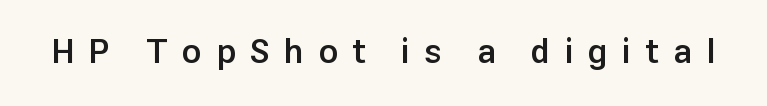
The image shows 34 px semibold sans-serif type, upright; set unusually wide letter spacing (+0.42 em), not underlined; low stroke contrast and a medium x-height.
